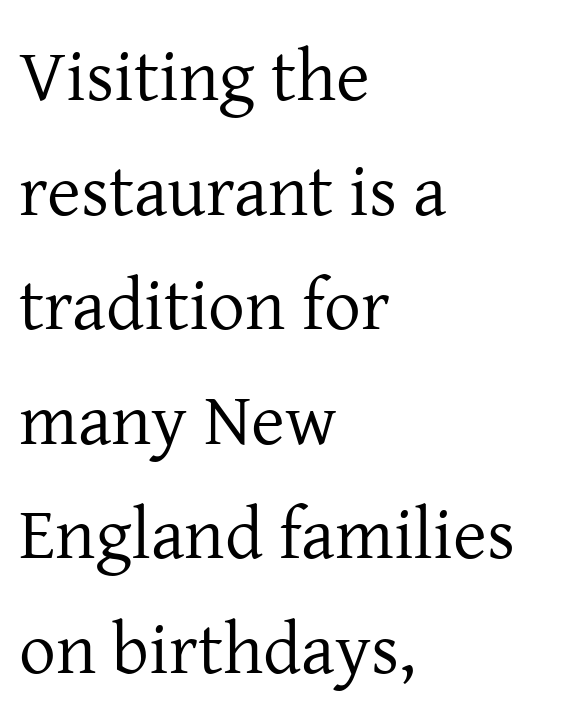
Letters have the restrained weight of plain body copy at most. A bare baseline throughout the passage. The passage shown stacks its lines at a standard gap. In terms of letterform style, serifs are clearly present. When letters stand straight like this, we call the style roman or upright.
